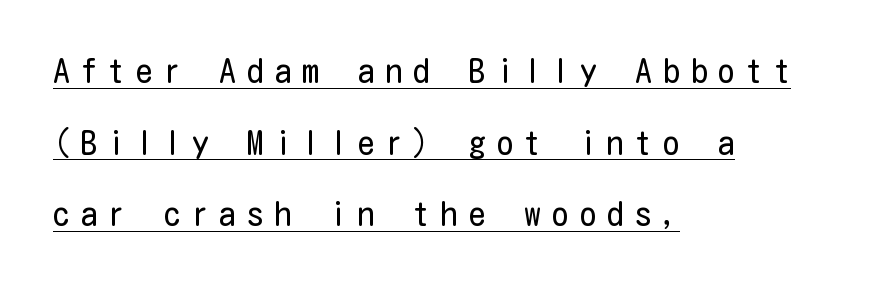
The image shows 33 px regular-weight, condensed sans-serif type, upright; set left-aligned, loose line spacing (2.17x), unusually wide letter spacing (+0.34 em), underlined; low stroke contrast and a medium x-height.
